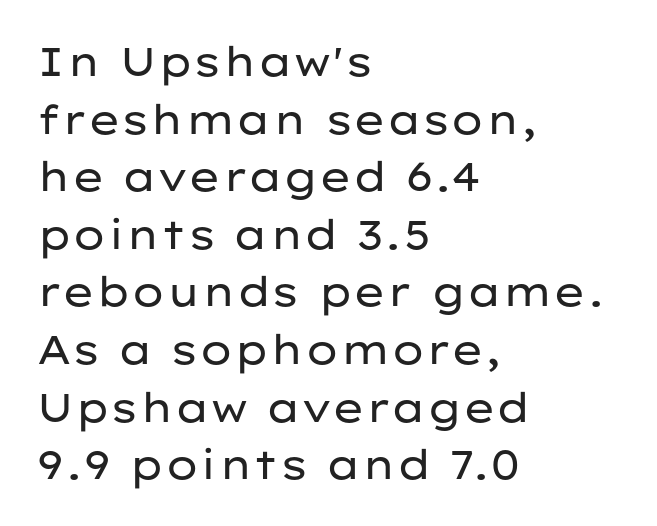
The image shows 40 px regular-weight, wide sans-serif type, upright; set left-aligned, normal line spacing (1.44x), normal letter spacing, not underlined; low stroke contrast and a medium x-height.
